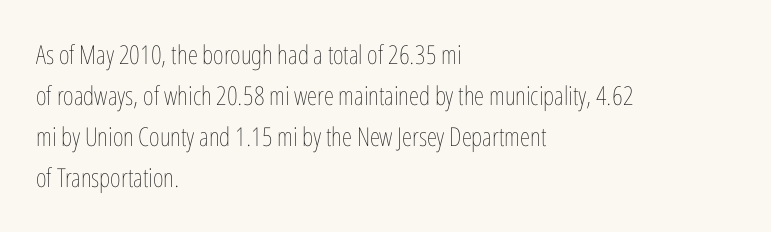
{"italic": "no", "bold": "no", "underline": "no", "align": "left", "line_spacing": "normal", "line_spacing_ratio": 1.58, "letter_spacing": "normal", "letter_spacing_em": 0.0, "glyph_px": 26}
